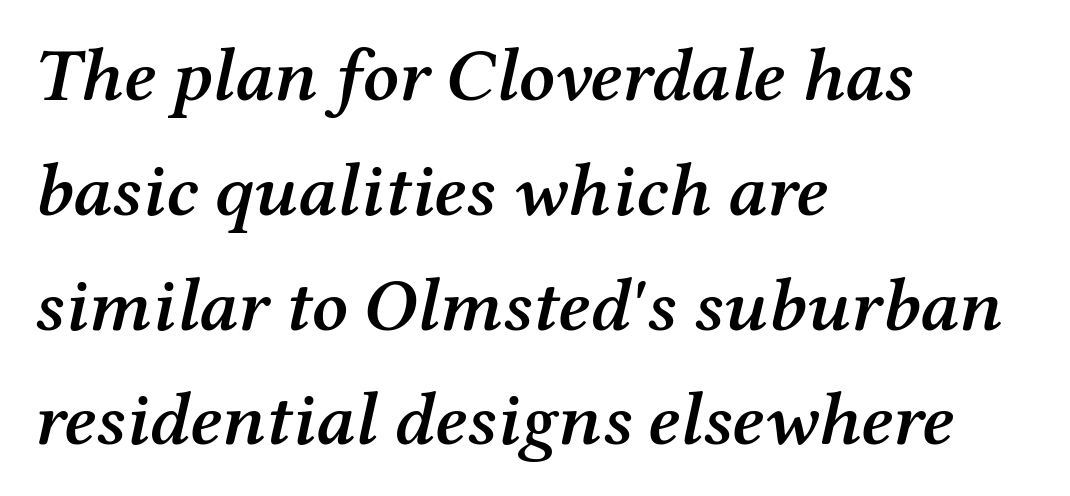
{"serif": "yes", "italic": "yes", "lean": "right", "slant_degrees": 12, "bold": "semi", "weight": "semibold", "width": "normal", "stroke_contrast": "medium", "x_height": "medium", "monospaced": "no", "underline": "no", "align": "left", "line_spacing": "normal", "line_spacing_ratio": 1.51, "letter_spacing": "normal", "letter_spacing_em": 0.0, "glyph_px": 76}
